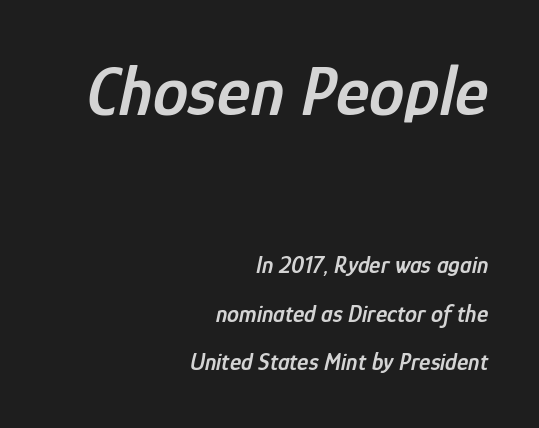
The image shows 71 px semibold, condensed type, italic (leaning right); set right-aligned, loose line spacing (2.02x), normal letter spacing, not underlined; the first (top) block is 2.96x larger; low stroke contrast and a medium x-height.
